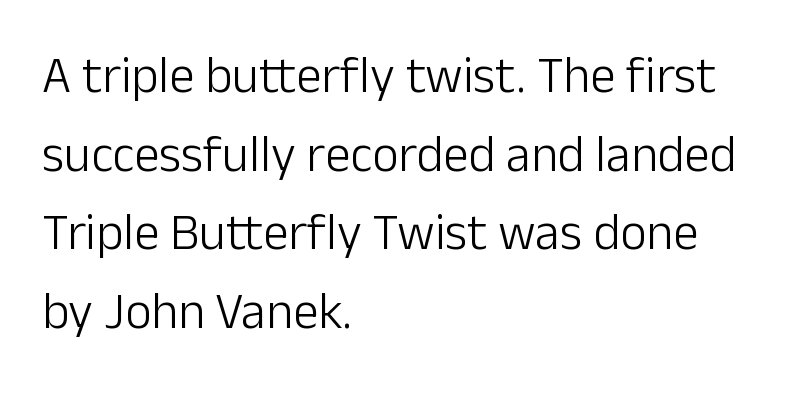
{"serif": "no", "italic": "no", "bold": "no", "weight": "light", "width": "normal", "stroke_contrast": "low", "x_height": "medium", "monospaced": "no", "underline": "no", "align": "left", "line_spacing": "normal", "line_spacing_ratio": 1.54, "letter_spacing": "normal", "letter_spacing_em": 0.0, "glyph_px": 51}
